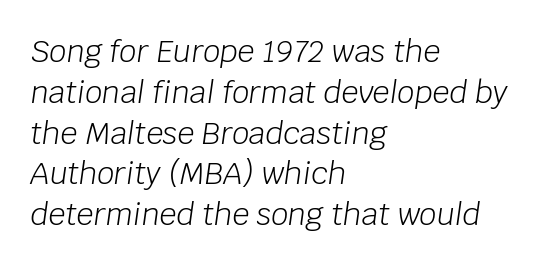
Is the type slanted? Yes — the strokes lean at a clear angle. Weight: not bold — regular or lighter. These lines are rendered in a variable-pitch font. The passage shown stacks its lines at a standard gap.
